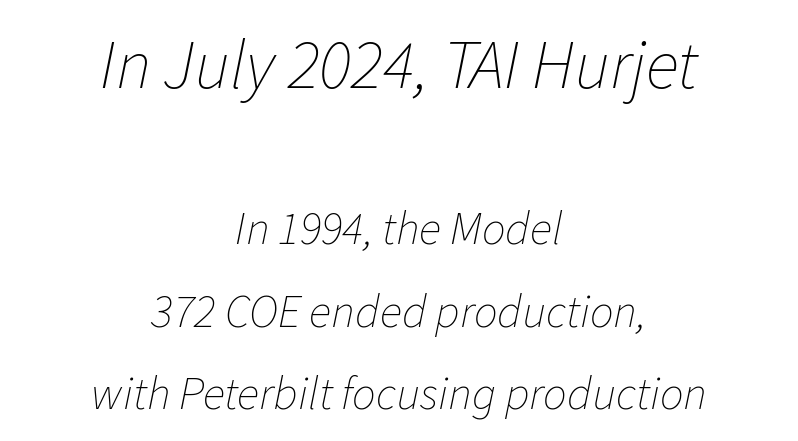
Only glyphs here, with clear space below each row. Unbolded letterforms with no extra heft. Caption: standard tracking, unaltered. Note the varied advance widths — an 'i' is clearly narrower than an 'm'.
